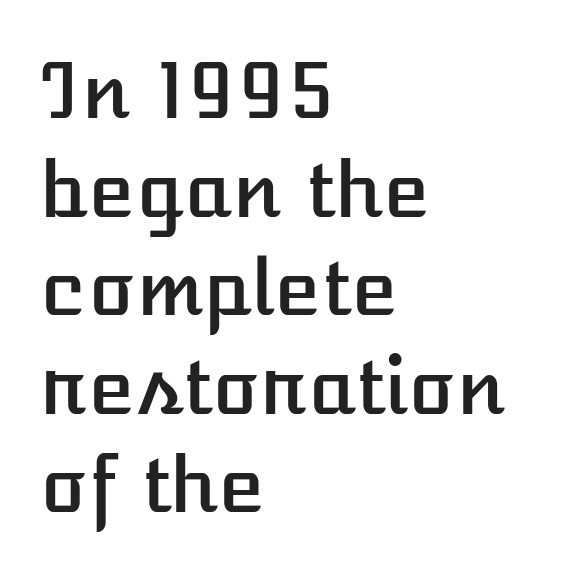
Each word holds together tightly as a unit, with standard inter-letter gaps. Do the characters align in a grid? No, the font is proportional. Regular leading. Italic: no, the glyphs are upright roman. Compared with a centered layout, this one pins lines to the left instead. Honestly, there is no underline to notice here at all.
